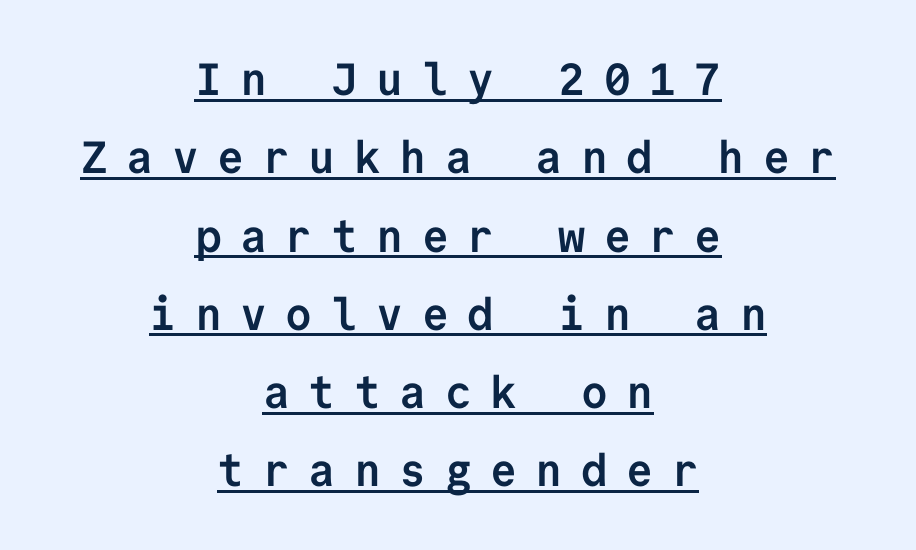
{"serif": "no", "italic": "no", "bold": "yes", "weight": "semibold", "width": "normal", "stroke_contrast": "low", "x_height": "medium", "monospaced": "yes", "underline": "yes", "align": "center", "line_spacing_ratio": 1.74, "letter_spacing": "wide", "letter_spacing_em": 0.41, "glyph_px": 45}
